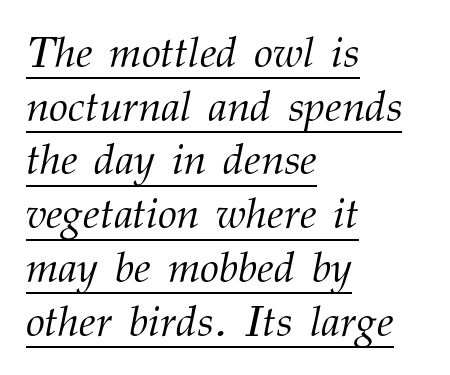
The image shows 43 px light serif type, italic (leaning right); set left-aligned, normal line spacing (1.25x), normal letter spacing, underlined; medium stroke contrast and a medium x-height.
